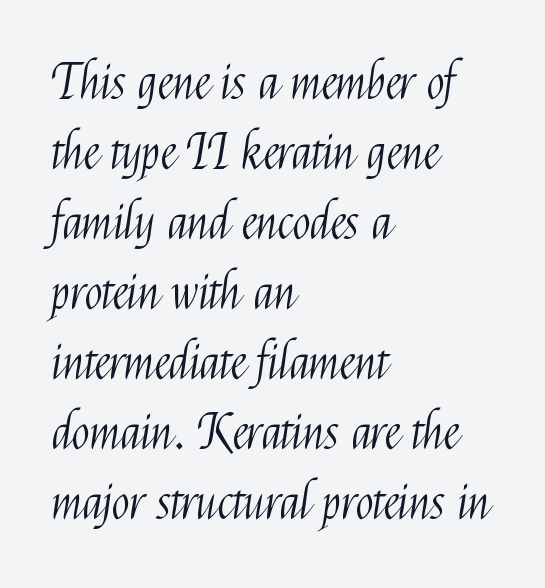
The rendering shows plain stroke endings on the letterforms — a sans-serif design. The passage shown is typed in a proportional face where columns would drift. Regarding leading, the lines here are spaced in the standard way. Weight: regular or lighter.
